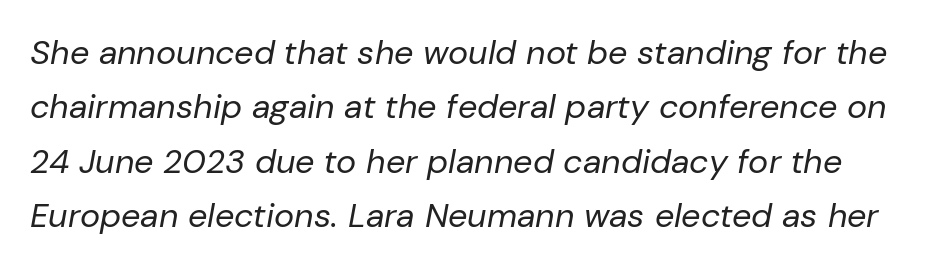
Q: Is the text bold? A: No.
Q: Is the text italic (slanted)? A: Yes, it leans right by about 10 degrees.
Q: Is the text underlined? A: No.
Q: Is the spacing between letters normal or unusually wide? A: Normal.
Q: Is the spacing between lines tight, normal or loose? A: Normal.
Q: Width (condensed, normal, or wide)? A: Normal.
Q: Stroke contrast? A: Low.
Q: x-height? A: Medium.
Q: Monospaced? A: No.
